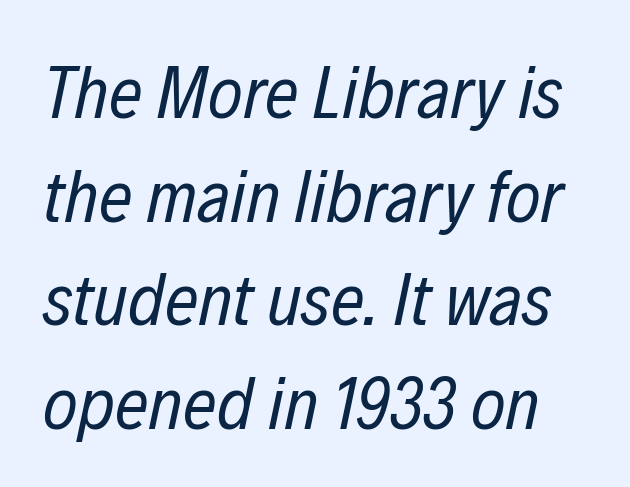
The image shows 74 px regular-weight, condensed type, italic (leaning right); set normal line spacing (1.4x), normal letter spacing, not underlined; low stroke contrast and a medium x-height.
